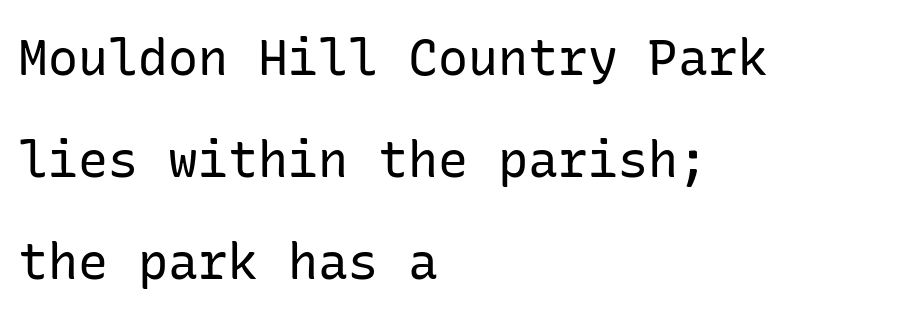
Nothing unusual about the tracking: characters are spaced as the font intends. Descenders hang freely into open space. This is roman type, the default non-slanted kind. These lines are set flush left with a ragged right edge. Stroke thickness stays within the range of a standard reading face or lighter.
